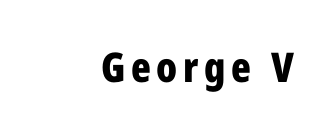
Q: Is the text bold? A: Yes.
Q: Is the text italic (slanted)? A: No, it is upright.
Q: Is the typeface a serif or a sans-serif typeface? A: Sans-serif.
Q: Is the text underlined? A: No.
Q: Width (condensed, normal, or wide)? A: Condensed.
Q: Stroke contrast? A: Low.
Q: x-height? A: Medium.
Q: Monospaced? A: No.
